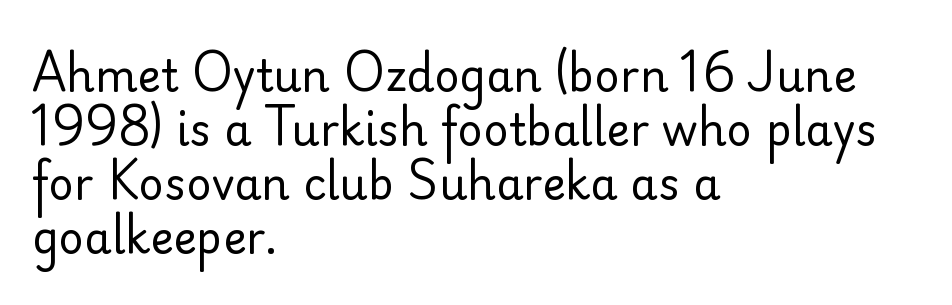
Q: Is the text bold? A: No.
Q: Is the text italic (slanted)? A: No, it is upright.
Q: Is the typeface a serif or a sans-serif typeface? A: Sans-serif.
Q: Is the text underlined? A: No.
Q: How is the paragraph aligned? A: Left-aligned.
Q: Is the spacing between letters normal or unusually wide? A: Normal.
Q: Width (condensed, normal, or wide)? A: Normal.
Q: Stroke contrast? A: Low.
Q: x-height? A: Small.
Q: Monospaced? A: No.
